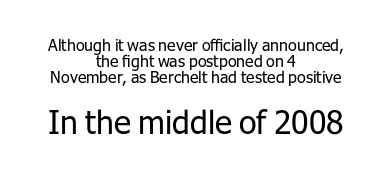
Q: Is the text bold? A: No.
Q: Is the text italic (slanted)? A: No, it is upright.
Q: Is the typeface a serif or a sans-serif typeface? A: Sans-serif.
Q: Is the text underlined? A: No.
Q: How is the paragraph aligned? A: Centered.
Q: Is the spacing between letters normal or unusually wide? A: Normal.
Q: Is the spacing between lines tight, normal or loose? A: Tight.
Q: Which block of text is set in a larger size, the first (top) or the second (bottom)? A: The second (bottom) one.
Q: Width (condensed, normal, or wide)? A: Normal.
Q: Stroke contrast? A: Low.
Q: x-height? A: Medium.
Q: Monospaced? A: No.
